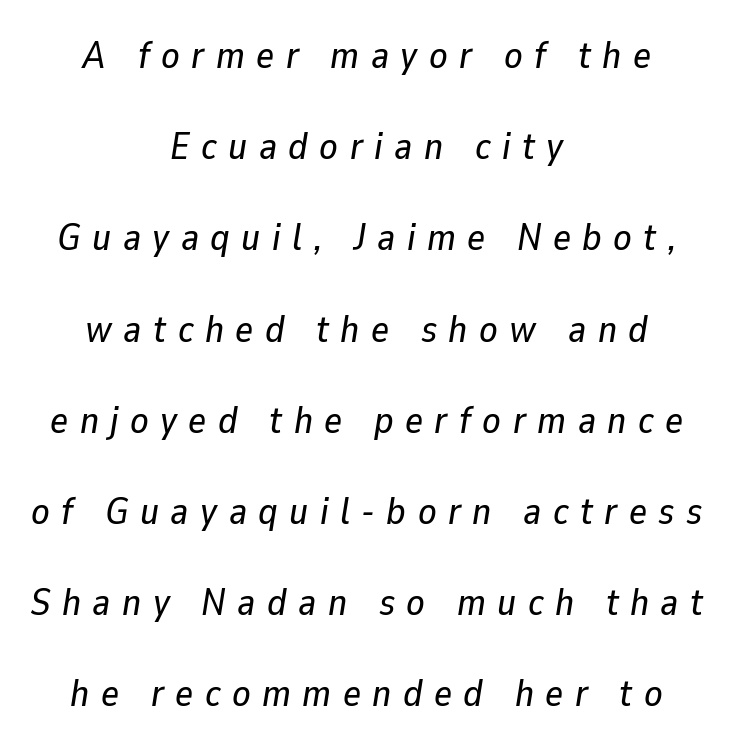
Q: Is the text italic (slanted)? A: Yes, it leans right by about 9 degrees.
Q: Is the text underlined? A: No.
Q: How is the paragraph aligned? A: Centered.
Q: Is the spacing between letters normal or unusually wide? A: Unusually wide.
Q: Is the spacing between lines tight, normal or loose? A: Loose.
Q: Width (condensed, normal, or wide)? A: Normal.
Q: Stroke contrast? A: Low.
Q: x-height? A: Medium.
Q: Monospaced? A: No.
